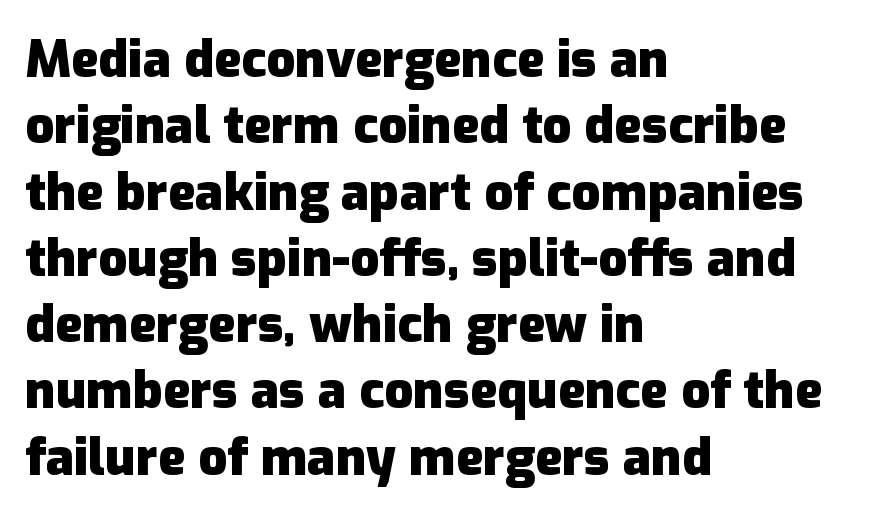
{"serif": "no", "italic": "no", "bold": "yes", "weight": "heavy", "width": "normal", "stroke_contrast": "low", "x_height": "medium", "monospaced": "no", "underline": "no", "align": "left", "line_spacing": "normal", "line_spacing_ratio": 1.3, "letter_spacing": "normal", "letter_spacing_em": 0.0, "glyph_px": 51}
